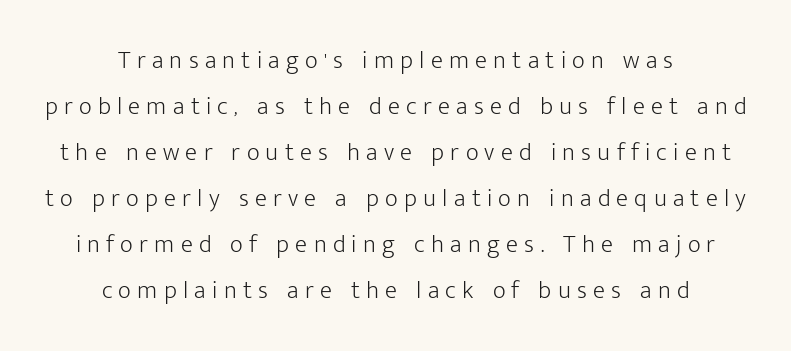
The image shows 25 px text type, upright; set centered, line spacing 1.84x, unusually wide letter spacing (+0.25 em), not underlined.
